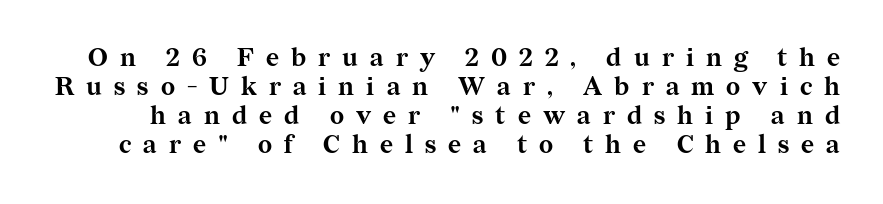
The image shows 25 px bold type, upright; set line spacing 1.16x, unusually wide letter spacing (+0.48 em), not underlined.
